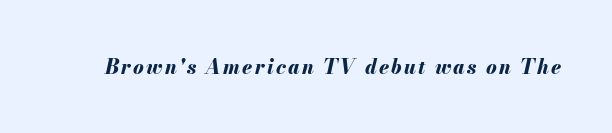
Rendered with sloped, italic letterforms. Bare-footed words on every line. Weight check: bold — yes, fully.
